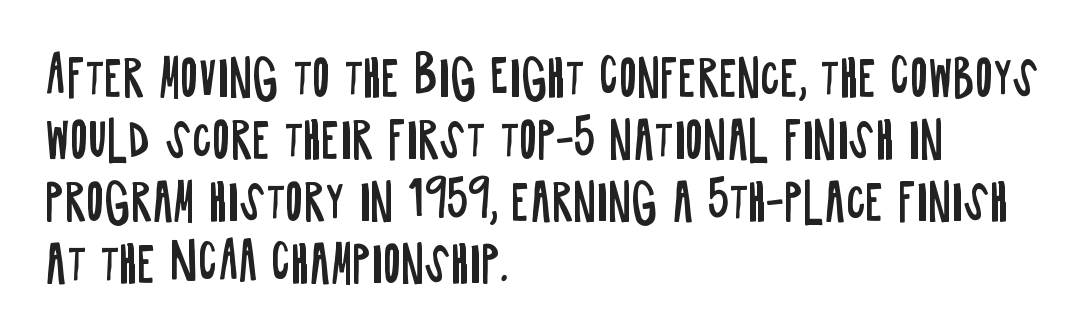
Q: Is the text bold? A: No.
Q: Is the text italic (slanted)? A: No, it is upright.
Q: Is the typeface a serif or a sans-serif typeface? A: Sans-serif.
Q: Is the text underlined? A: No.
Q: How is the paragraph aligned? A: Left-aligned.
Q: Is the spacing between letters normal or unusually wide? A: Normal.
Q: Is the spacing between lines tight, normal or loose? A: Normal.
Q: Width (condensed, normal, or wide)? A: Condensed.
Q: Stroke contrast? A: Low.
Q: x-height? A: Large.
Q: Monospaced? A: No.
